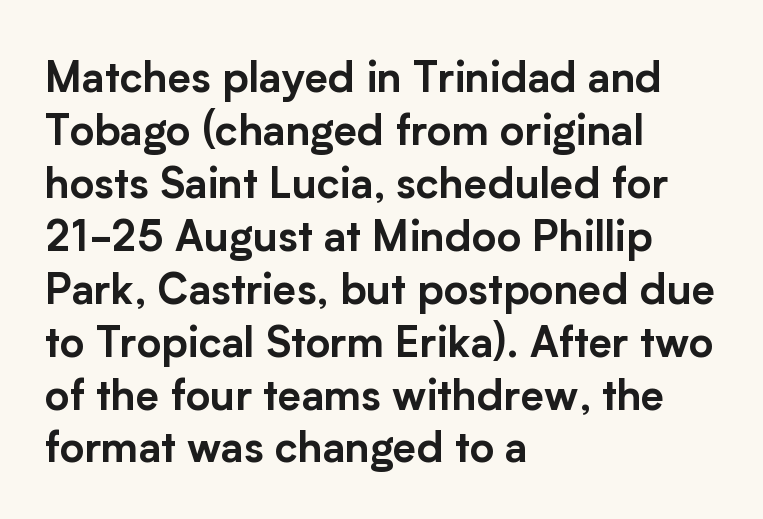
Nothing sits at the stroke ends, so this counts as sans-serif. Nope, not italic — everything's standing straight. The paragraph shown leans on its left margin. The strip under each line holds only bare page. The face used here is rendered with its standard letterfit.
